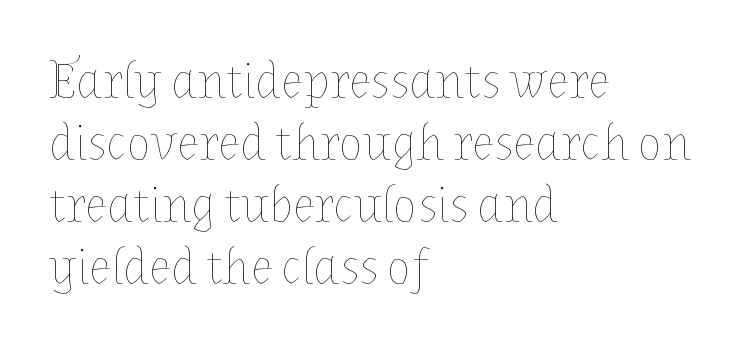
The image shows 50 px thin type, upright; set left-aligned, line spacing 1.24x, normal letter spacing, not underlined; low stroke contrast and a medium x-height.
